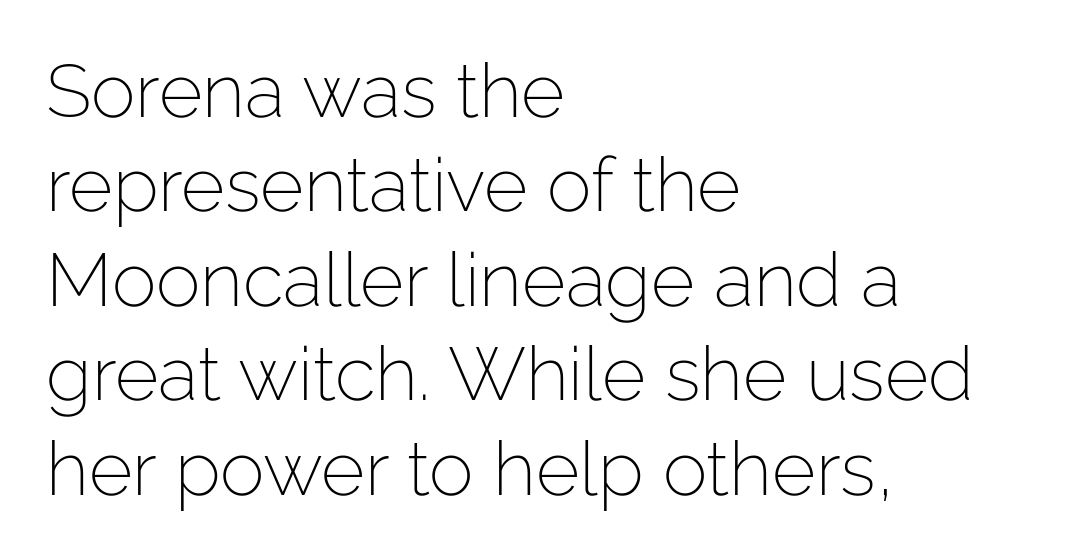
{"serif": "no", "italic": "no", "bold": "no", "weight": "light", "width": "normal", "stroke_contrast": "low", "x_height": "medium", "monospaced": "no", "underline": "no", "align": "left", "line_spacing": "normal", "line_spacing_ratio": 1.26, "letter_spacing": "normal", "letter_spacing_em": 0.0, "glyph_px": 75}
